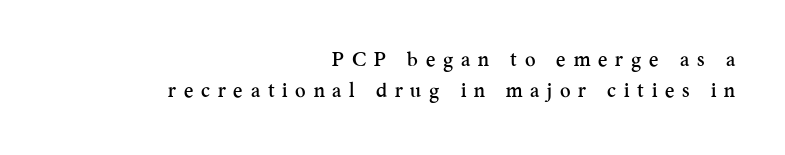
The image shows 20 px text type, upright; set right-aligned, normal line spacing (1.57x), unusually wide letter spacing (+0.39 em), not underlined.
